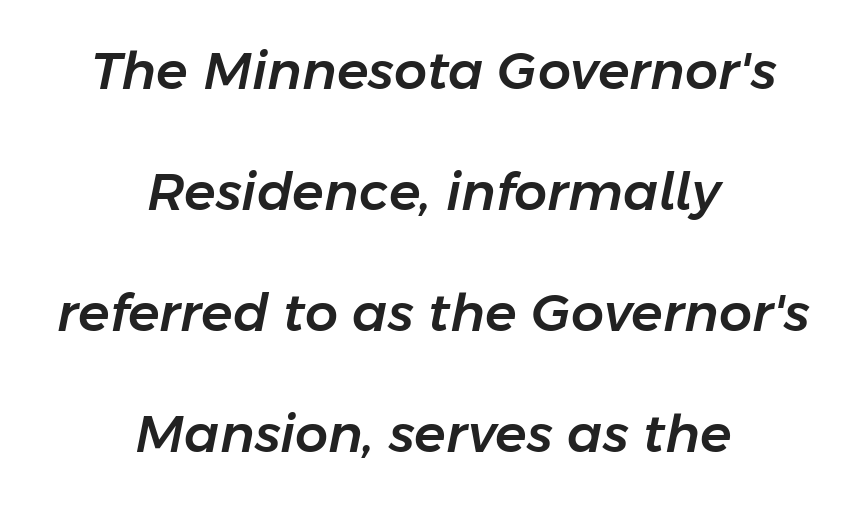
Q: Is the text italic (slanted)? A: Yes, it leans right by about 11 degrees.
Q: Is the text underlined? A: No.
Q: How is the paragraph aligned? A: Centered.
Q: Is the spacing between letters normal or unusually wide? A: Normal.
Q: Is the spacing between lines tight, normal or loose? A: Loose.
Q: Width (condensed, normal, or wide)? A: Normal.
Q: Stroke contrast? A: Low.
Q: x-height? A: Medium.
Q: Monospaced? A: No.
